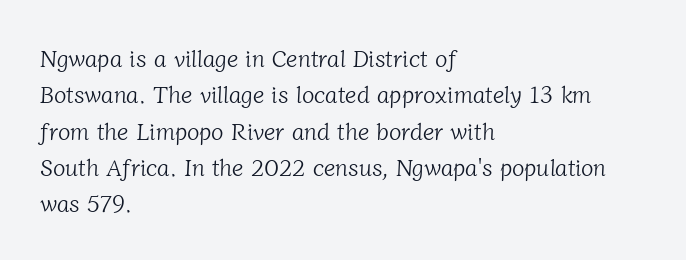
{"bold": "no", "underline": "no", "align": "left", "line_spacing": "normal", "line_spacing_ratio": 1.58, "letter_spacing": "normal", "letter_spacing_em": 0.0, "glyph_px": 23}
